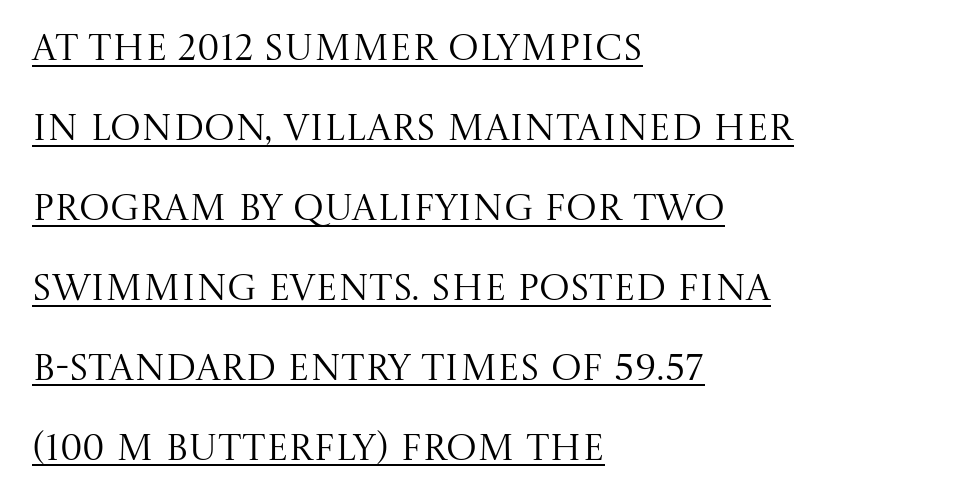
The image shows 37 px regular-weight serif type, upright; set left-aligned, loose line spacing (2.16x), normal letter spacing, underlined; medium stroke contrast and a large x-height.
